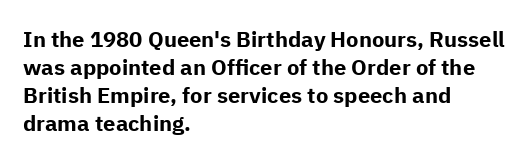
Q: Is the text bold? A: Yes.
Q: Is the text italic (slanted)? A: No, it is upright.
Q: Is the text underlined? A: No.
Q: How is the paragraph aligned? A: Left-aligned.
Q: Is the spacing between letters normal or unusually wide? A: Normal.
Q: Is the spacing between lines tight, normal or loose? A: Normal.
